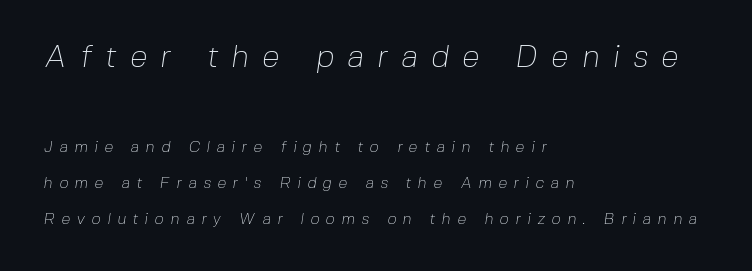
{"serif": "no", "bold": "no", "weight": "thin", "width": "normal", "stroke_contrast": "low", "x_height": "medium", "monospaced": "no", "underline": "no", "align": "left", "line_spacing": "loose", "line_spacing_ratio": 2.24, "letter_spacing": "wide", "letter_spacing_em": 0.41, "larger_block": "first", "size_ratio": 2.0, "glyph_px": 32}
